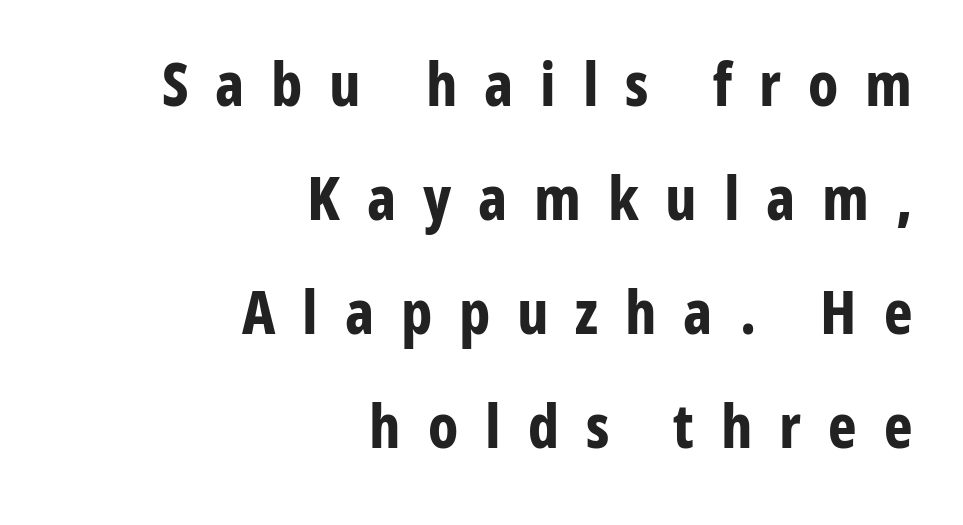
The image shows 61 px bold, condensed sans-serif type, upright; set right-aligned, line spacing 1.87x, unusually wide letter spacing (+0.44 em), not underlined; low stroke contrast and a medium x-height.
